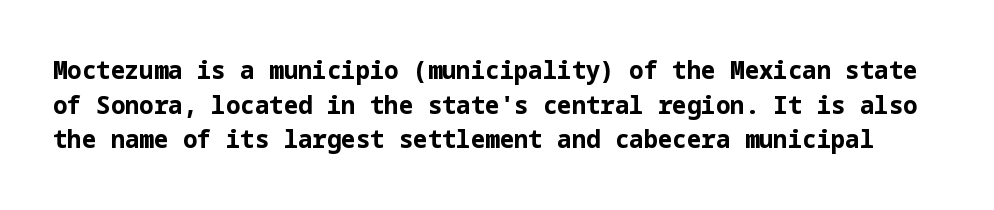
In terms of leading, this rendering sits right in the middle. These lines keep a tight, regular rhythm from letter to letter. The words here are not underlined. The passage shown is emphatically bold. Is there any slant? The stems are plumb.
